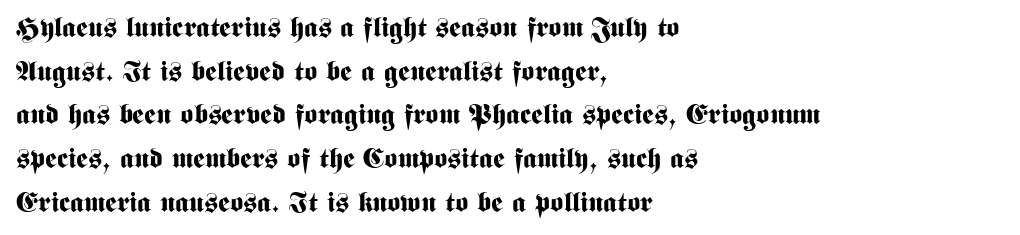
Bold? Absolutely — the strokes are thick and heavy. The text was rendered using a sans face with plain stroke endings. Which margin do the lines hug? The left one — the right edge is uneven. What's the leading like? Ordinary, nothing unusual. These lines keep a tight, regular rhythm from letter to letter. Note the varied advance widths — an 'i' is clearly narrower than an 'm'.
